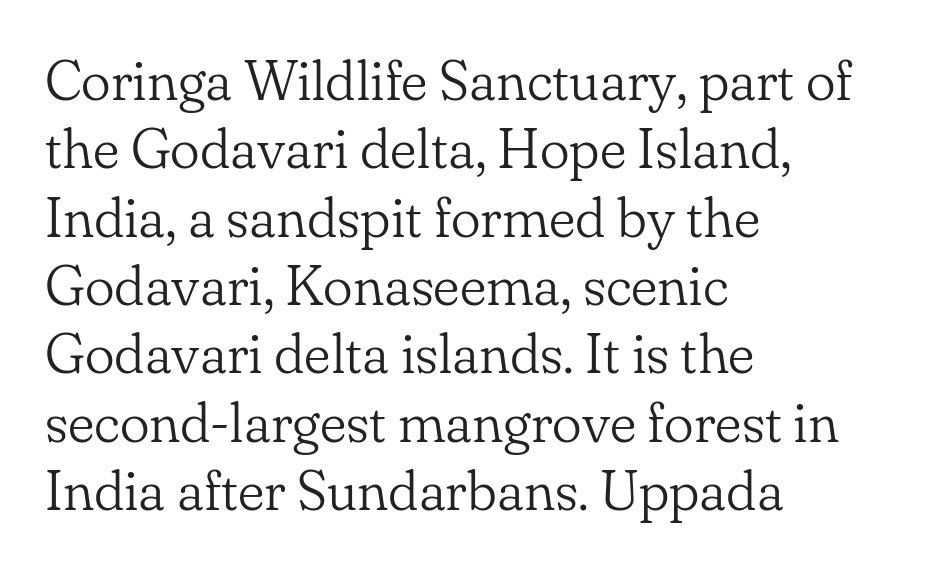
The image shows 56 px light serif type, upright; set left-aligned, line spacing 1.22x, normal letter spacing, not underlined; low stroke contrast and a small x-height.
